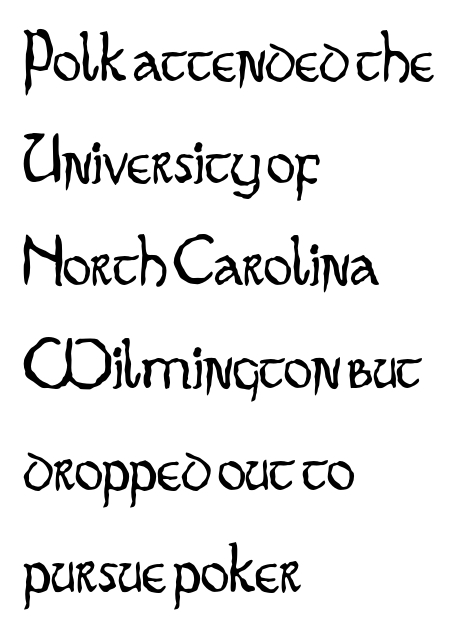
The image shows 72 px light, condensed sans-serif type, upright; set left-aligned, normal line spacing (1.42x), normal letter spacing, not underlined; low stroke contrast and a small x-height.
